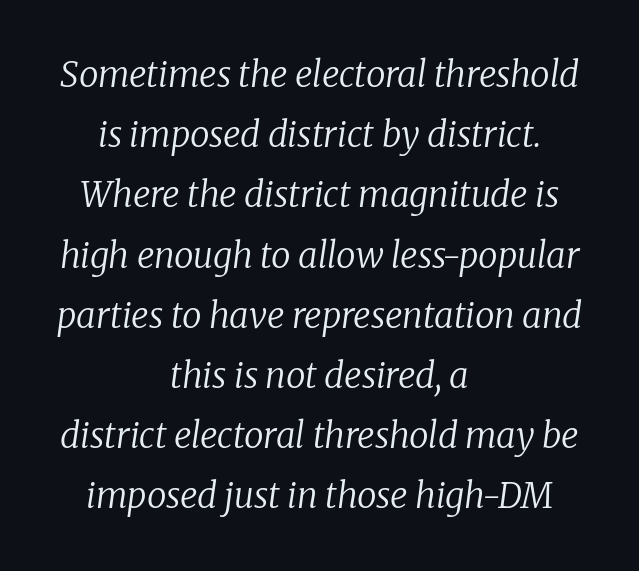
The glyphs look as if they've been sheared to an angle. Is the letter spacing exaggerated? No — it looks like the ordinary default. Neither beginnings nor endings align; midpoints do. The face used here is proportionally spaced, like ordinary book or web type. This sample uses a serif face. Glance below the letters and you will spot only blank space.
